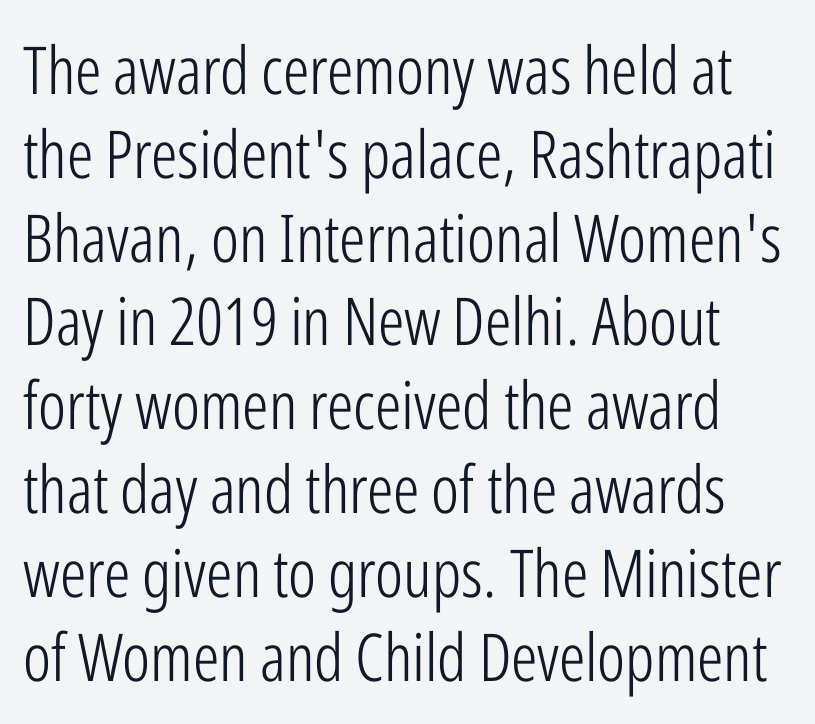
This sample has the flowing, uneven cadence of proportional lettering. Italic? Not at all — the glyphs are vertical. This block has exactly the height ordinary leading produces. Bare-footed words on every line.
